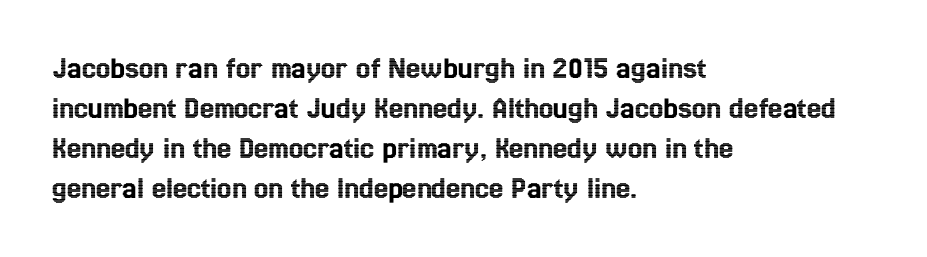
{"italic": "no", "width": "condensed", "x_height": "medium", "monospaced": "no", "underline": "no", "align": "left", "line_spacing": "normal", "line_spacing_ratio": 1.25, "letter_spacing": "normal", "letter_spacing_em": 0.0, "glyph_px": 32}
